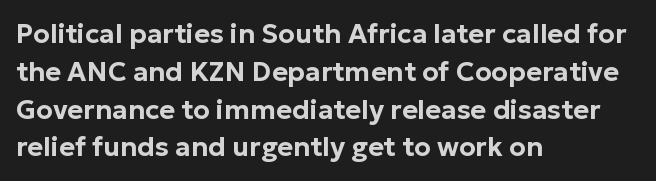
Q: Is the text italic (slanted)? A: No, it is upright.
Q: Is the text underlined? A: No.
Q: How is the paragraph aligned? A: Left-aligned.
Q: Is the spacing between letters normal or unusually wide? A: Normal.
Q: Is the spacing between lines tight, normal or loose? A: Normal.
